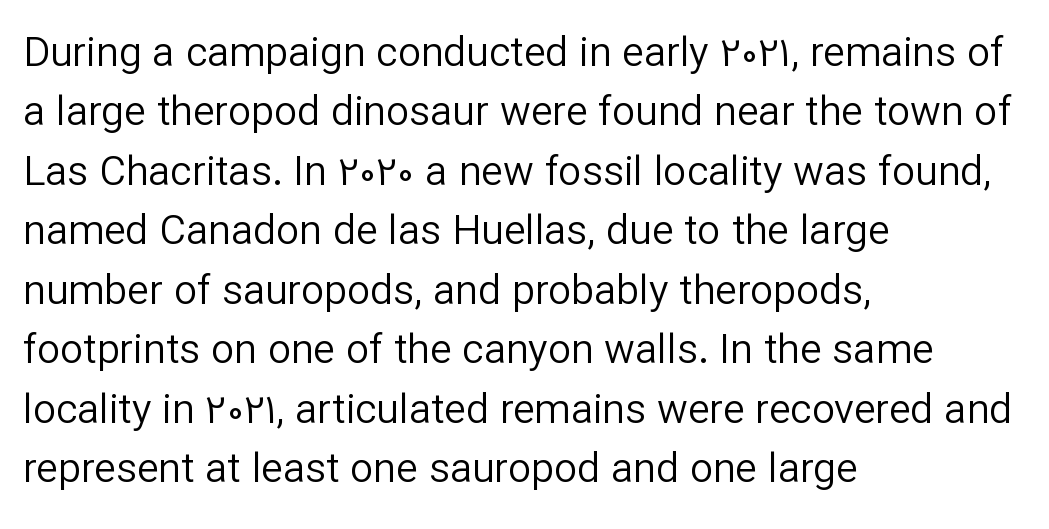
The image shows 41 px regular-weight sans-serif type, upright; set left-aligned, normal line spacing (1.45x), normal letter spacing, not underlined; low stroke contrast and a medium x-height.
